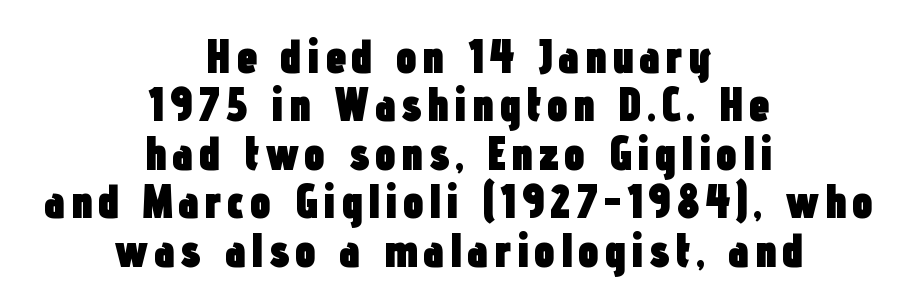
Notice how the passage keeps no hard edge, just a central spine. Compared with an ordinary text face, these strokes are far heavier — a full bold. Check where the strokes stop: nothing finishes them off — pure sans. These lines are rendered in a variable-pitch font. Line spacing here is tight.
